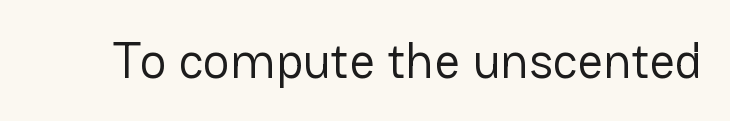
{"serif": "no", "italic": "no", "bold": "no", "weight": "regular", "width": "normal", "stroke_contrast": "low", "x_height": "medium", "monospaced": "no", "underline": "no", "letter_spacing": "normal", "letter_spacing_em": 0.0, "glyph_px": 50}
